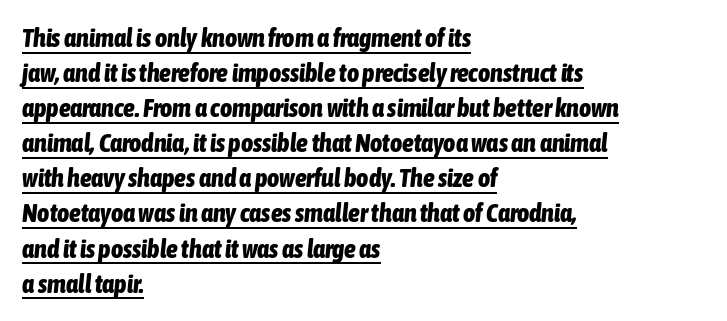
The image shows 26 px bold type, italic (leaning right); set left-aligned, normal line spacing (1.35x), normal letter spacing, underlined.
